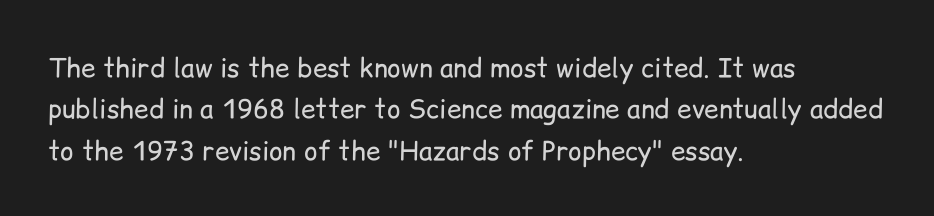
Each stroke keeps to a modest, everyday thickness or less. Whoever set this chose a conventional vertical rhythm. Caption: multi-line text, flush left, ragged right. Underlining? Definitely not there.
